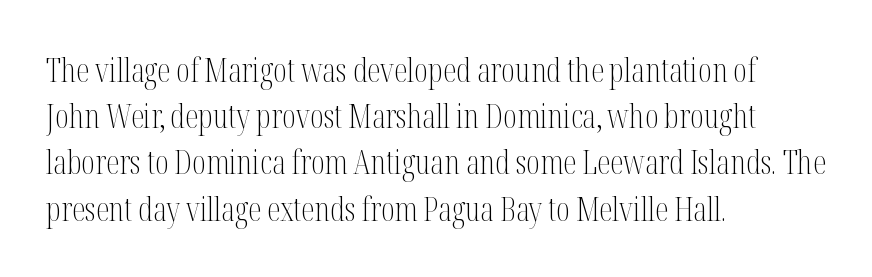
Q: Is the text bold? A: No.
Q: Is the text italic (slanted)? A: No, it is upright.
Q: Is the typeface a serif or a sans-serif typeface? A: Serif.
Q: Is the text underlined? A: No.
Q: How is the paragraph aligned? A: Left-aligned.
Q: Is the spacing between letters normal or unusually wide? A: Normal.
Q: Is the spacing between lines tight, normal or loose? A: Normal.
Q: Width (condensed, normal, or wide)? A: Condensed.
Q: Stroke contrast? A: Medium.
Q: x-height? A: Medium.
Q: Monospaced? A: No.
